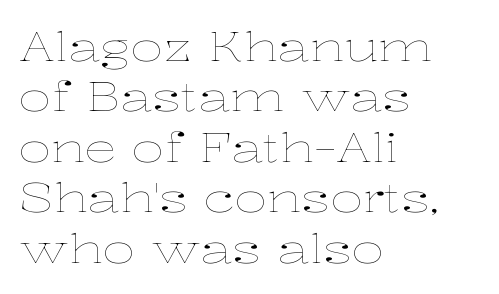
In CSS terms this would be text-align: left. The passage shown is typed in a proportional face where columns would drift. Words appear dense and cohesive because spacing is normal. Weight: not bold — regular or lighter. Does the leading feel generous? No, just average. Posture: straight, roman, zero tilt.
